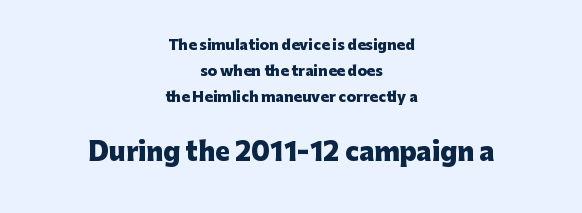
Every letter is thick-stroked: bold, no question. Type size steps up from the first block to the second. Each line is balanced around a shared central axis. Only glyphs here, with clear space below each row. Every stem runs plumb, perpendicular to the baseline.
